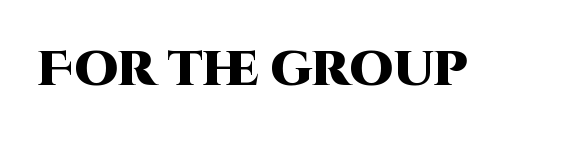
Q: Is the text bold? A: Yes.
Q: Is the text italic (slanted)? A: No, it is upright.
Q: Is the typeface a serif or a sans-serif typeface? A: Sans-serif.
Q: Is the text underlined? A: No.
Q: Is the spacing between letters normal or unusually wide? A: Normal.
Q: Width (condensed, normal, or wide)? A: Normal.
Q: Stroke contrast? A: High.
Q: x-height? A: Large.
Q: Monospaced? A: No.
